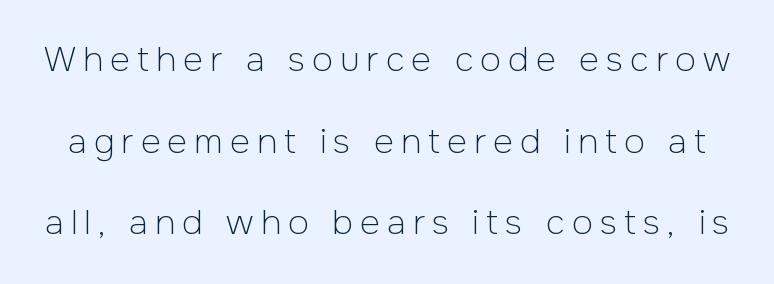
The image shows 34 px light sans-serif type, upright; set loose line spacing (2.4x), unusually wide letter spacing (+0.21 em), not underlined; low stroke contrast and a medium x-height.
